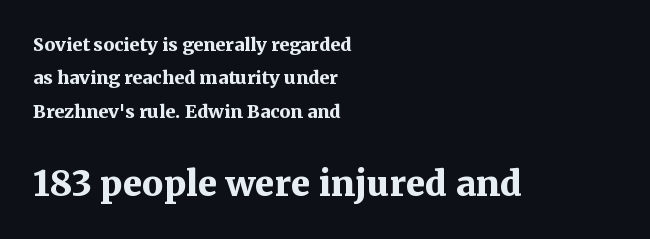
Q: Is the text bold? A: Yes.
Q: Is the text italic (slanted)? A: No, it is upright.
Q: Is the typeface a serif or a sans-serif typeface? A: Serif.
Q: Is the text underlined? A: No.
Q: How is the paragraph aligned? A: Left-aligned.
Q: Is the spacing between letters normal or unusually wide? A: Normal.
Q: Which block of text is set in a larger size, the first (top) or the second (bottom)? A: The second (bottom) one.
Q: Width (condensed, normal, or wide)? A: Normal.
Q: Stroke contrast? A: Medium.
Q: x-height? A: Medium.
Q: Monospaced? A: No.
